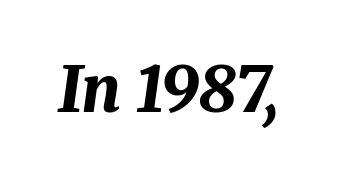
The image shows 64 px bold type, italic (leaning right); set normal letter spacing, not underlined; medium stroke contrast and a medium x-height.
